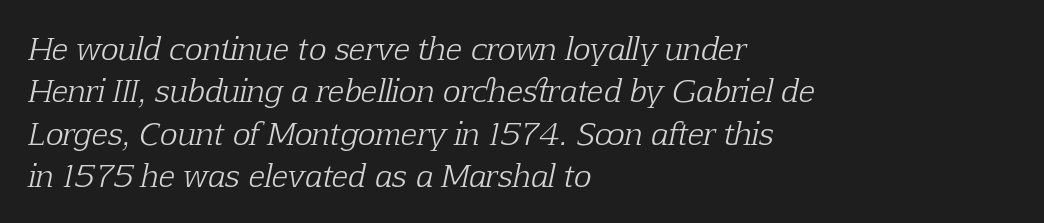
{"serif": "yes", "italic": "yes", "lean": "right", "slant_degrees": 12, "bold": "no", "weight": "light", "width": "normal", "stroke_contrast": "low", "x_height": "medium", "monospaced": "no", "underline": "no", "align": "left", "line_spacing": "normal", "line_spacing_ratio": 1.41, "letter_spacing": "normal", "letter_spacing_em": 0.0, "glyph_px": 30}
